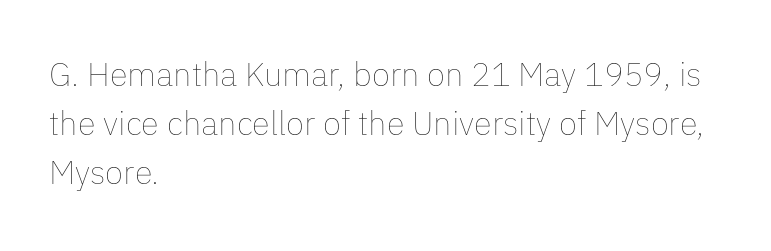
{"italic": "no", "bold": "no", "weight": "thin", "width": "normal", "stroke_contrast": "low", "x_height": "medium", "monospaced": "no", "underline": "no", "align": "left", "line_spacing": "normal", "line_spacing_ratio": 1.48, "letter_spacing": "normal", "letter_spacing_em": 0.0, "glyph_px": 33}
